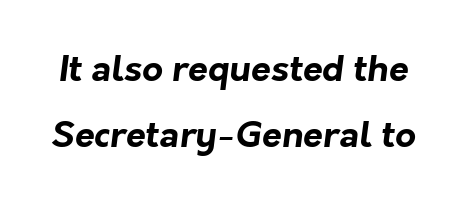
Rule under the text: the space is simply empty. These words are printed bold, with thick strokes throughout. Honestly, the letter spacing is just normal — you wouldn't notice it. This sample has the flowing, uneven cadence of proportional lettering.
